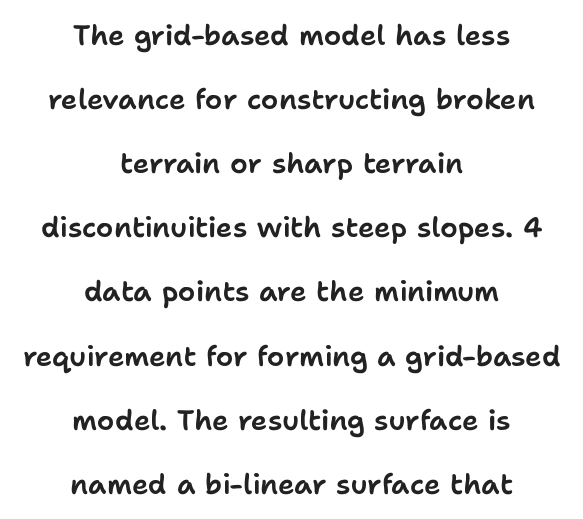
Q: Is the text italic (slanted)? A: No, it is upright.
Q: Is the typeface a serif or a sans-serif typeface? A: Sans-serif.
Q: Is the text underlined? A: No.
Q: How is the paragraph aligned? A: Centered.
Q: Is the spacing between letters normal or unusually wide? A: Normal.
Q: Is the spacing between lines tight, normal or loose? A: Loose.
Q: Width (condensed, normal, or wide)? A: Normal.
Q: Stroke contrast? A: Low.
Q: x-height? A: Medium.
Q: Monospaced? A: No.
